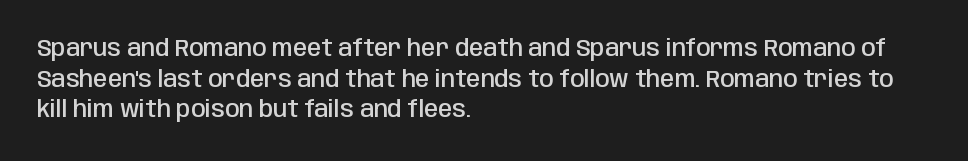
The image shows 23 px text type, upright; set left-aligned, normal line spacing (1.33x), normal letter spacing, not underlined.
